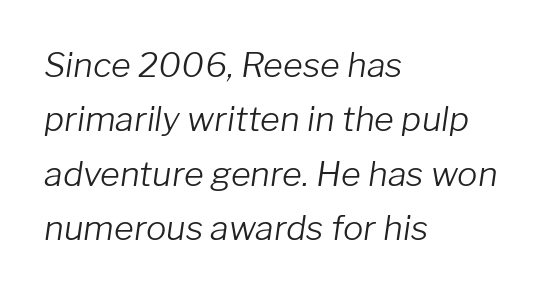
Does the lettering tilt? It does — this is italic. The passage shown has conventional tracking throughout. A bare baseline throughout the passage. Unbolded letterforms with no extra heft. Character widths vary here, with narrow letters taking less room than wide ones.
